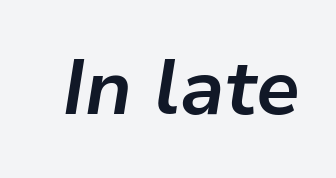
Weight: bold. Rendered with sloped, italic letterforms. Spacing between characters is what you'd get straight out of the box. A clean baseline with only descenders dipping below it. The face used here is proportionally spaced, like ordinary book or web type.
